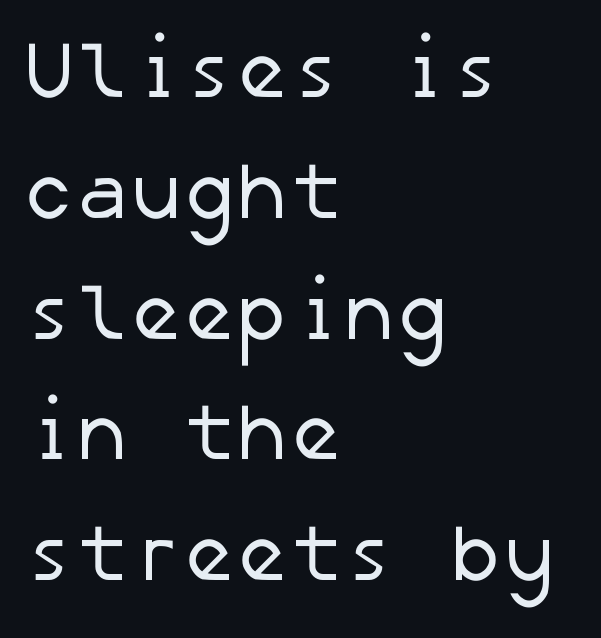
Q: Is the text bold? A: No.
Q: Is the typeface a serif or a sans-serif typeface? A: Sans-serif.
Q: Is the text underlined? A: No.
Q: How is the paragraph aligned? A: Left-aligned.
Q: Is the spacing between letters normal or unusually wide? A: Normal.
Q: Is the spacing between lines tight, normal or loose? A: Normal.
Q: Width (condensed, normal, or wide)? A: Normal.
Q: Stroke contrast? A: Low.
Q: x-height? A: Medium.
